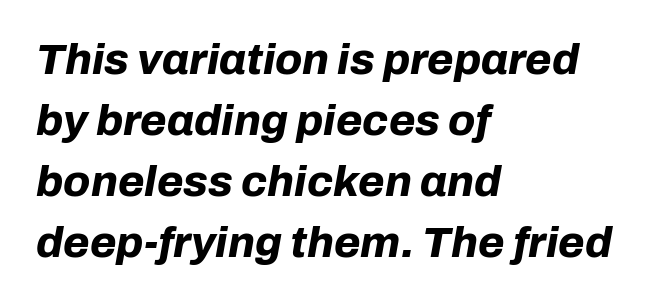
Q: Is the text bold? A: Yes.
Q: Is the text italic (slanted)? A: Yes, it leans right by about 10 degrees.
Q: Is the text underlined? A: No.
Q: How is the paragraph aligned? A: Left-aligned.
Q: Is the spacing between letters normal or unusually wide? A: Normal.
Q: Is the spacing between lines tight, normal or loose? A: Normal.
Q: Width (condensed, normal, or wide)? A: Normal.
Q: Stroke contrast? A: Low.
Q: x-height? A: Medium.
Q: Monospaced? A: No.
